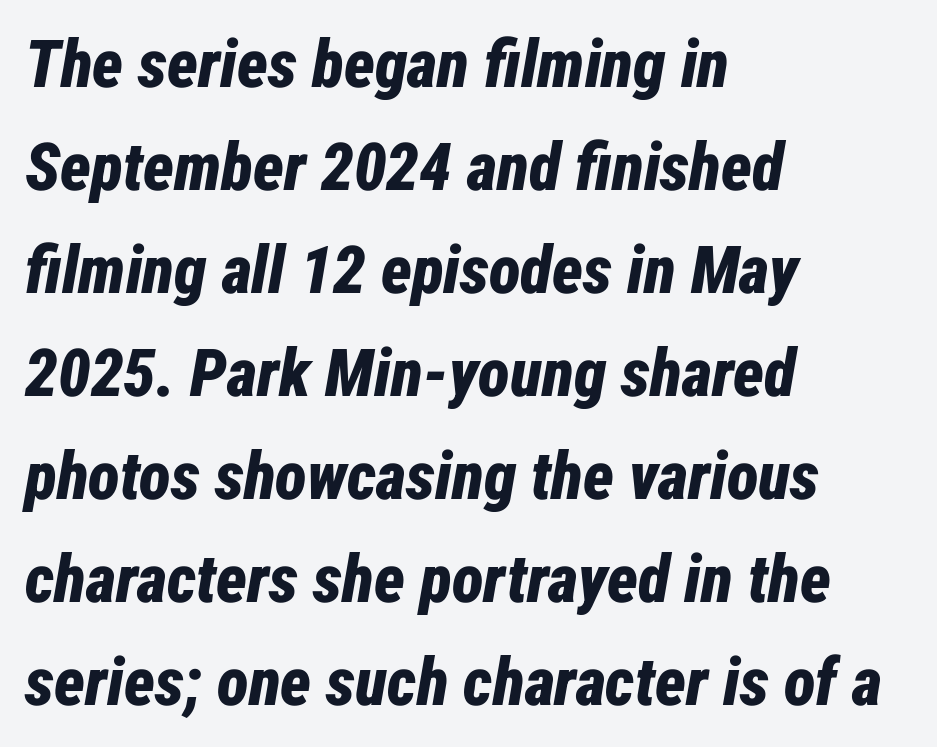
Vertical spacing — default. Does extra space separate the letters? No, they use regular spacing. Is the type slanted? Yes — the strokes lean at a clear angle. Glance below the letters and you will spot only blank space.
